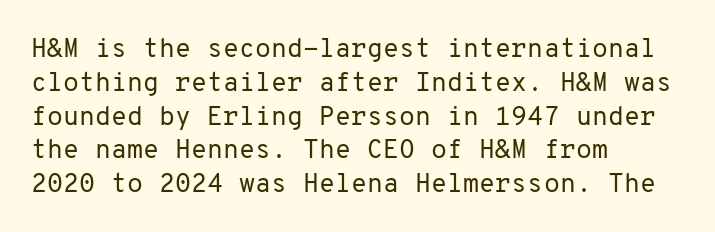
Descenders are the only things crossing below the line. Vertical strokes here are truly vertical. Compared with typical paragraphs, the rows here are spaced about the same. The setting favours the left margin, as ordinary paragraphs usually do.
